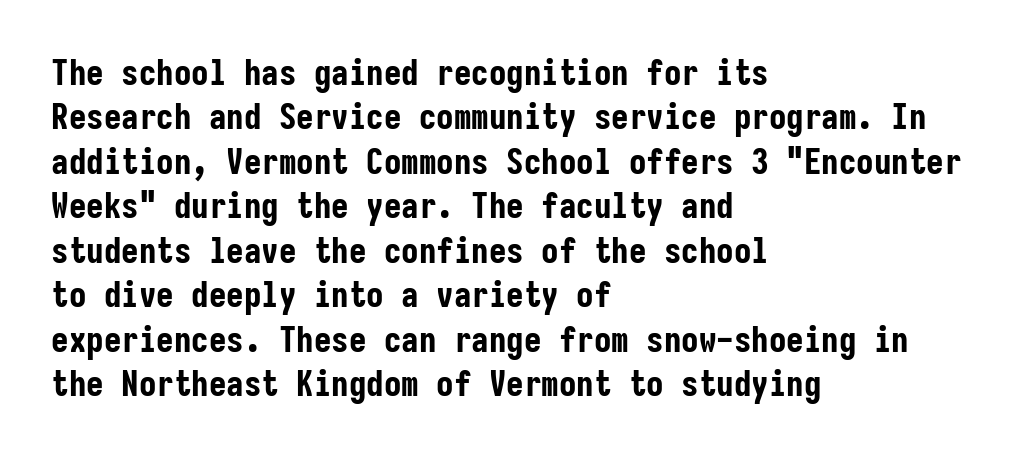
{"serif": "no", "italic": "no", "bold": "yes", "weight": "bold", "width": "condensed", "stroke_contrast": "low", "x_height": "medium", "monospaced": "yes", "underline": "no", "align": "left", "line_spacing": "normal", "line_spacing_ratio": 1.27, "letter_spacing": "normal", "letter_spacing_em": 0.0, "glyph_px": 35}
